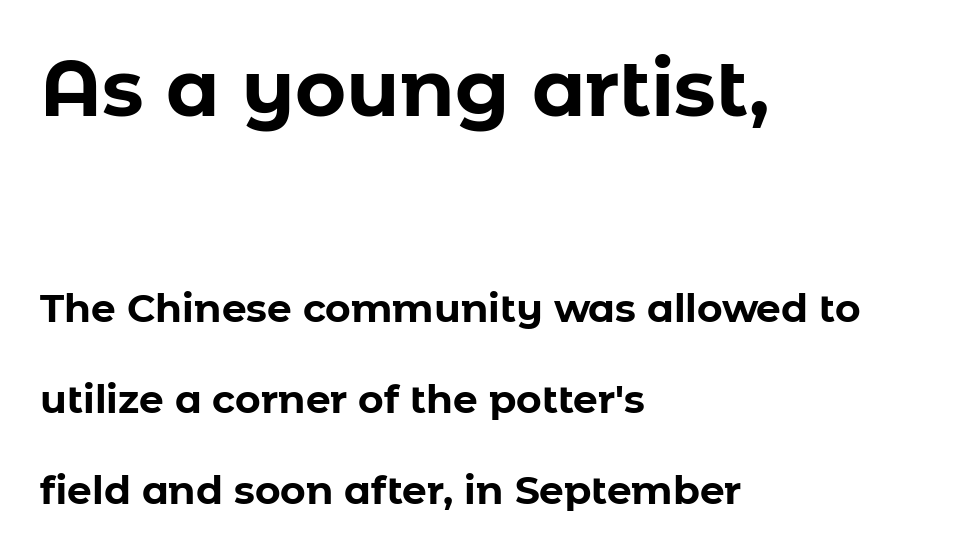
This rendering leaves character spacing at its baseline value. Check where the strokes stop: nothing finishes them off — pure sans. Is the block centered? No — it sits flush against the left margin. The lettering holds an erect, upright posture throughout. Character widths vary here, with narrow letters taking less room than wide ones.
